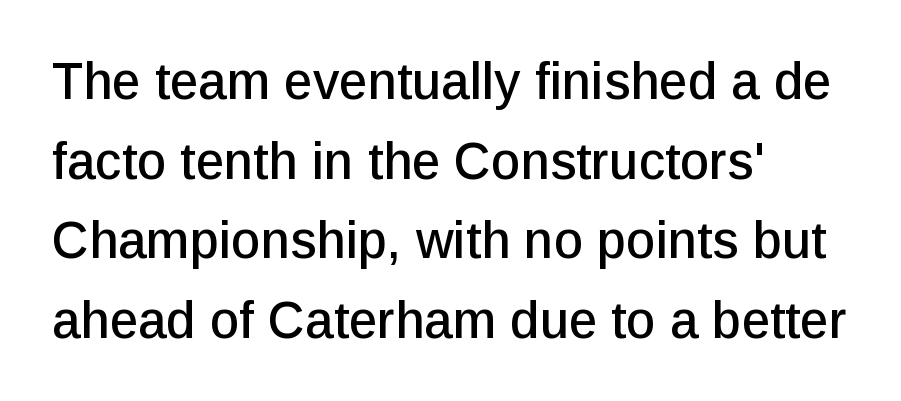
The image shows 51 px sans-serif type, upright; set left-aligned, normal line spacing (1.56x), normal letter spacing, not underlined; low stroke contrast and a medium x-height.
